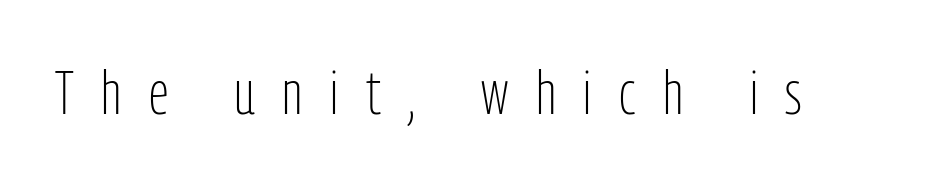
The image shows 60 px light, condensed sans-serif type, upright; set unusually wide letter spacing (+0.46 em), not underlined; low stroke contrast and a medium x-height.
